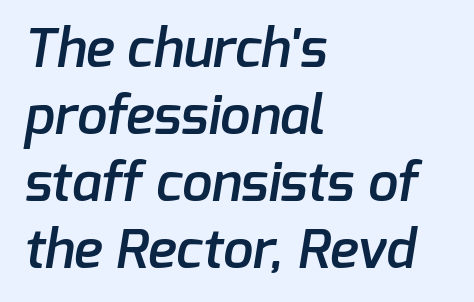
Q: Is the text bold? A: Semi-bold.
Q: Is the typeface a serif or a sans-serif typeface? A: Sans-serif.
Q: Is the text underlined? A: No.
Q: How is the paragraph aligned? A: Left-aligned.
Q: Is the spacing between letters normal or unusually wide? A: Normal.
Q: Width (condensed, normal, or wide)? A: Normal.
Q: Stroke contrast? A: Low.
Q: x-height? A: Medium.
Q: Monospaced? A: No.
